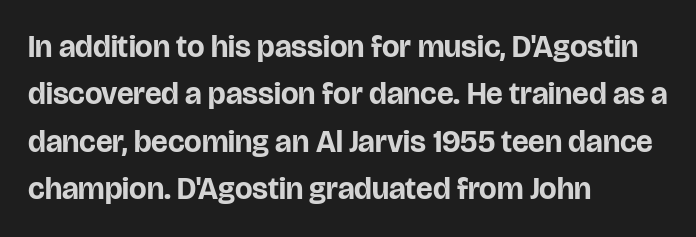
Q: Is the text bold? A: Yes.
Q: Is the text italic (slanted)? A: No, it is upright.
Q: Is the typeface a serif or a sans-serif typeface? A: Sans-serif.
Q: Is the text underlined? A: No.
Q: How is the paragraph aligned? A: Left-aligned.
Q: Is the spacing between letters normal or unusually wide? A: Normal.
Q: Is the spacing between lines tight, normal or loose? A: Normal.
Q: Width (condensed, normal, or wide)? A: Normal.
Q: Stroke contrast? A: Low.
Q: x-height? A: Large.
Q: Monospaced? A: No.
